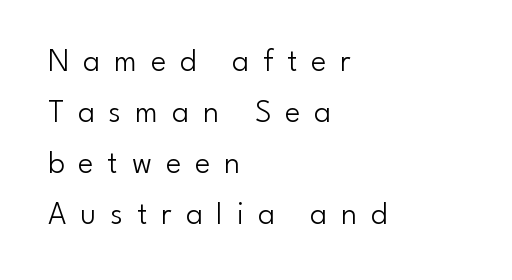
Q: Is the text bold? A: No.
Q: Is the text italic (slanted)? A: No, it is upright.
Q: Is the typeface a serif or a sans-serif typeface? A: Sans-serif.
Q: Is the text underlined? A: No.
Q: How is the paragraph aligned? A: Left-aligned.
Q: Is the spacing between letters normal or unusually wide? A: Unusually wide.
Q: Is the spacing between lines tight, normal or loose? A: Normal.
Q: Width (condensed, normal, or wide)? A: Normal.
Q: Stroke contrast? A: Low.
Q: x-height? A: Small.
Q: Monospaced? A: No.
